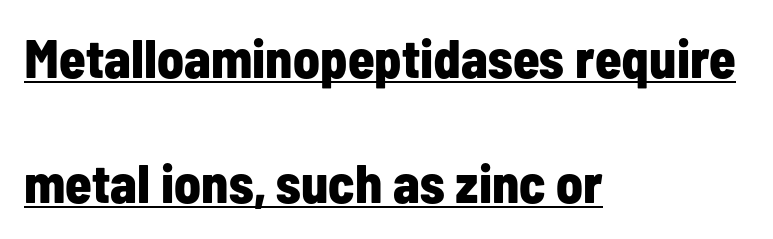
Q: Is the text bold? A: Yes.
Q: Is the text italic (slanted)? A: No, it is upright.
Q: Is the typeface a serif or a sans-serif typeface? A: Sans-serif.
Q: Is the text underlined? A: Yes.
Q: How is the paragraph aligned? A: Left-aligned.
Q: Is the spacing between letters normal or unusually wide? A: Normal.
Q: Is the spacing between lines tight, normal or loose? A: Loose.
Q: Width (condensed, normal, or wide)? A: Condensed.
Q: Stroke contrast? A: Low.
Q: x-height? A: Medium.
Q: Monospaced? A: No.
